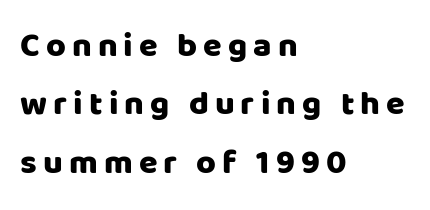
Q: Is the text italic (slanted)? A: No, it is upright.
Q: Is the typeface a serif or a sans-serif typeface? A: Sans-serif.
Q: Is the text underlined? A: No.
Q: How is the paragraph aligned? A: Left-aligned.
Q: Width (condensed, normal, or wide)? A: Normal.
Q: Stroke contrast? A: Low.
Q: x-height? A: Large.
Q: Monospaced? A: No.
